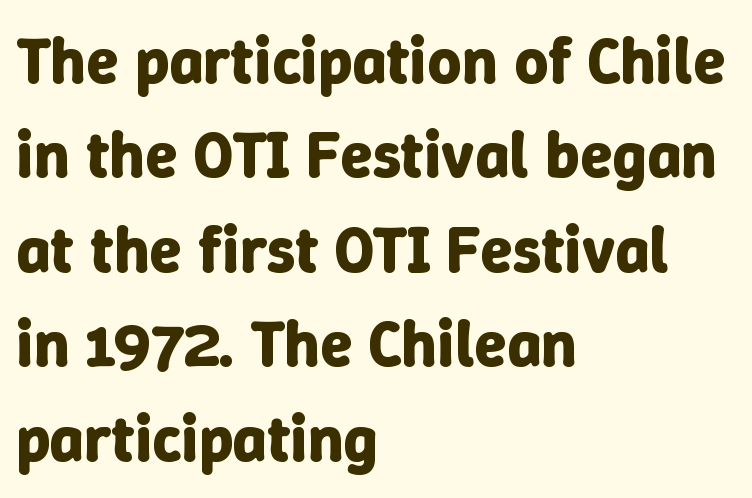
Q: Is the text bold? A: Yes.
Q: Is the text italic (slanted)? A: No, it is upright.
Q: Is the text underlined? A: No.
Q: How is the paragraph aligned? A: Left-aligned.
Q: Is the spacing between letters normal or unusually wide? A: Normal.
Q: Is the spacing between lines tight, normal or loose? A: Normal.
Q: Width (condensed, normal, or wide)? A: Normal.
Q: Stroke contrast? A: Low.
Q: x-height? A: Medium.
Q: Monospaced? A: No.
